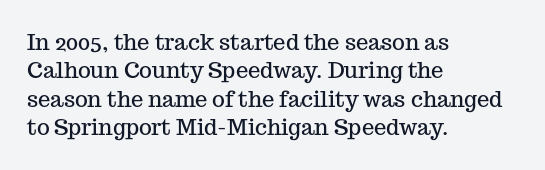
Q: Is the text italic (slanted)? A: No, it is upright.
Q: Is the text underlined? A: No.
Q: How is the paragraph aligned? A: Left-aligned.
Q: Is the spacing between letters normal or unusually wide? A: Normal.
Q: Is the spacing between lines tight, normal or loose? A: Normal.
